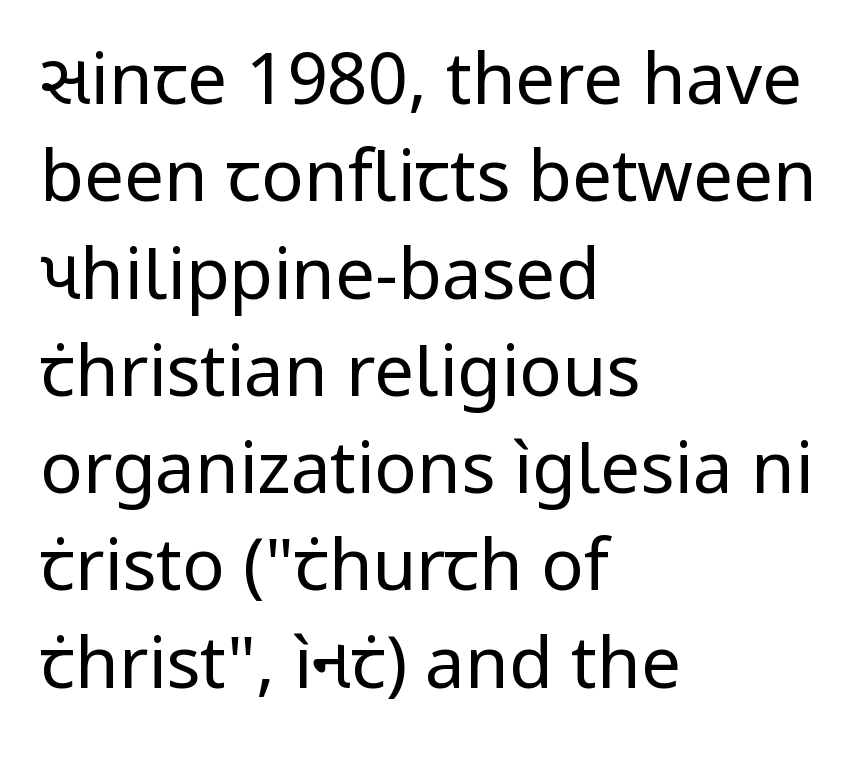
Q: Is the text bold? A: No.
Q: Is the text italic (slanted)? A: No, it is upright.
Q: Is the typeface a serif or a sans-serif typeface? A: Sans-serif.
Q: Is the text underlined? A: No.
Q: How is the paragraph aligned? A: Left-aligned.
Q: Is the spacing between letters normal or unusually wide? A: Normal.
Q: Is the spacing between lines tight, normal or loose? A: Normal.
Q: Width (condensed, normal, or wide)? A: Normal.
Q: Stroke contrast? A: Low.
Q: x-height? A: Medium.
Q: Monospaced? A: No.
